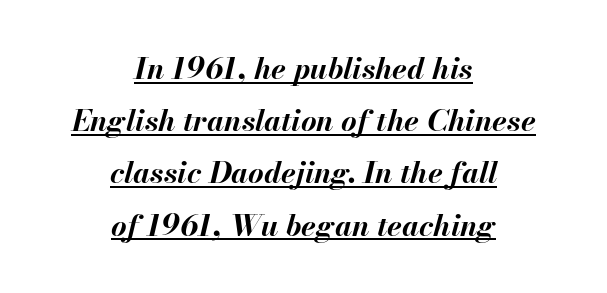
How are the letters spaced? Ordinarily, with no added tracking. Layout note: lines centered. Students, observe the line beneath the letters — that is underlining. The letters advance in unequal steps, a hallmark of proportional type. These words are printed bold, with thick strokes throughout. It's the slanting kind of type.
